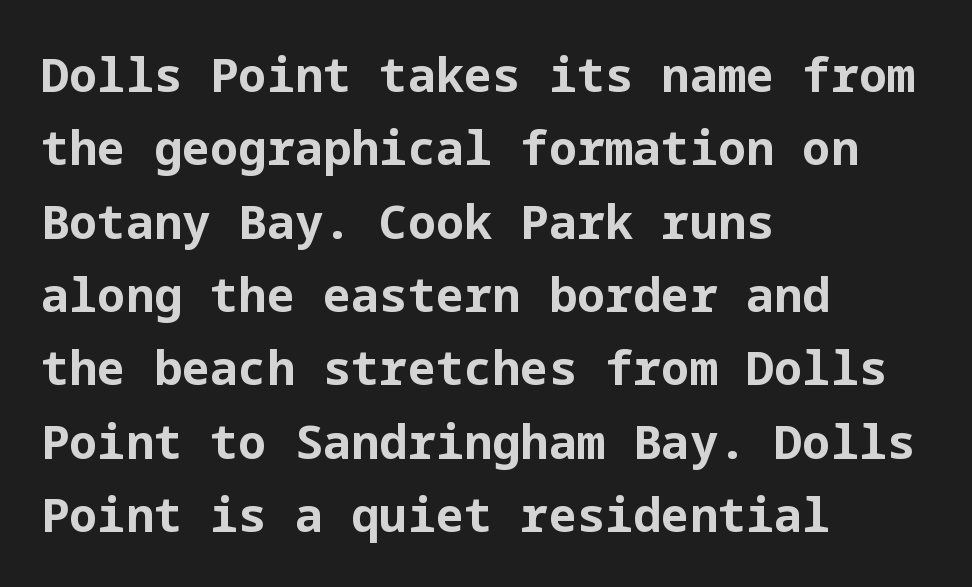
A roman cut, with each character standing at attention. How heavy is the stroke? Heavy — this is a bold. The text block is weighted toward the left margin, trailing off unevenly rightward. Does extra space separate the letters? No, they use regular spacing.
